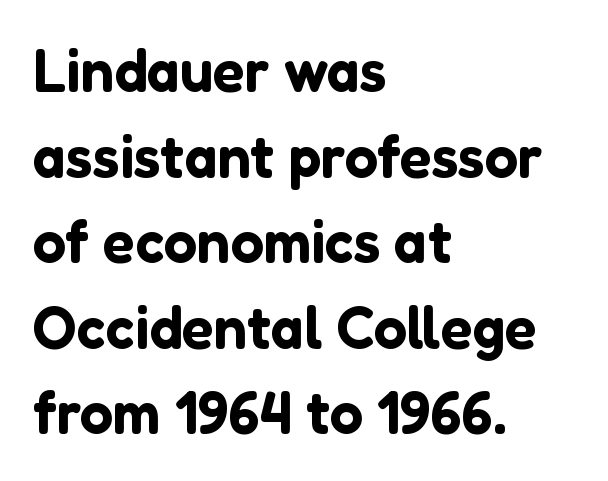
Q: Is the text italic (slanted)? A: No, it is upright.
Q: Is the typeface a serif or a sans-serif typeface? A: Sans-serif.
Q: Is the text underlined? A: No.
Q: How is the paragraph aligned? A: Left-aligned.
Q: Is the spacing between letters normal or unusually wide? A: Normal.
Q: Is the spacing between lines tight, normal or loose? A: Normal.
Q: Width (condensed, normal, or wide)? A: Normal.
Q: Stroke contrast? A: Low.
Q: x-height? A: Medium.
Q: Monospaced? A: No.
